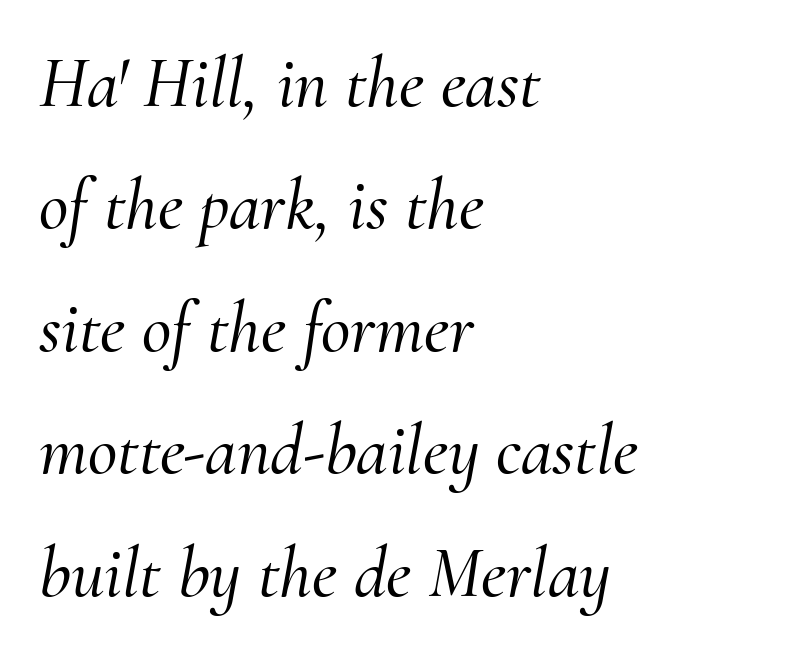
These lines sit exactly where default settings would place them. Style check: oblique. These lines stack with their left ends in a neat column. Look at the tracking — it's just the regular setting, nothing added. The passage shown is typed in a proportional face where columns would drift.
